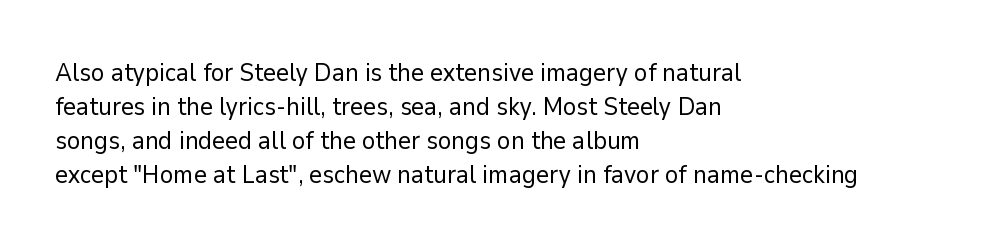
Q: Is the text bold? A: No.
Q: Is the text italic (slanted)? A: No, it is upright.
Q: Is the text underlined? A: No.
Q: How is the paragraph aligned? A: Left-aligned.
Q: Is the spacing between letters normal or unusually wide? A: Normal.
Q: Is the spacing between lines tight, normal or loose? A: Normal.
